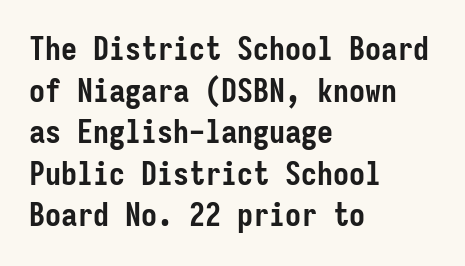
The block of text has a typical density, with ordinary space between rows. Monospaced: the letters line up in strict vertical columns. Short note: letters normally spaced. The compositor pushed each line to the left boundary. Lines of text with bare space underneath.
